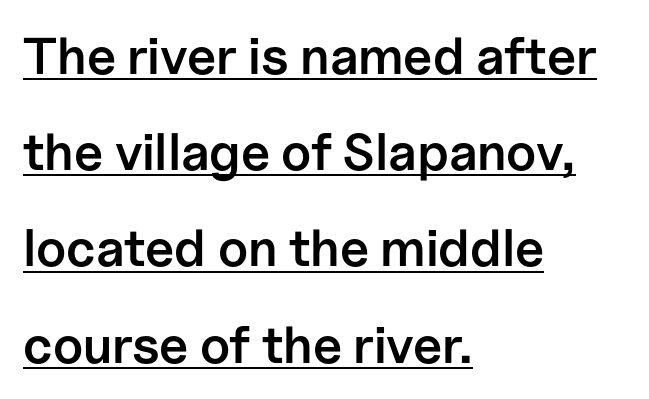
{"serif": "no", "italic": "no", "bold": "semi", "weight": "semibold", "width": "normal", "stroke_contrast": "low", "x_height": "medium", "monospaced": "no", "underline": "yes", "align": "left", "line_spacing_ratio": 1.85, "letter_spacing": "normal", "letter_spacing_em": 0.0, "glyph_px": 52}
